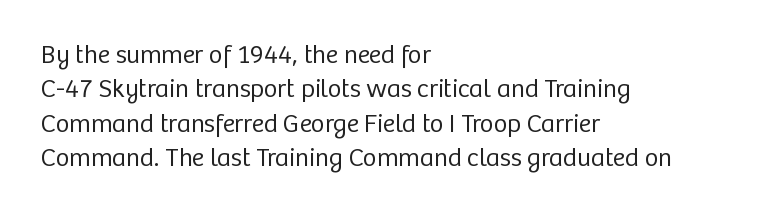
Q: Is the text bold? A: No.
Q: Is the text italic (slanted)? A: No, it is upright.
Q: Is the text underlined? A: No.
Q: How is the paragraph aligned? A: Left-aligned.
Q: Is the spacing between letters normal or unusually wide? A: Normal.
Q: Is the spacing between lines tight, normal or loose? A: Normal.
